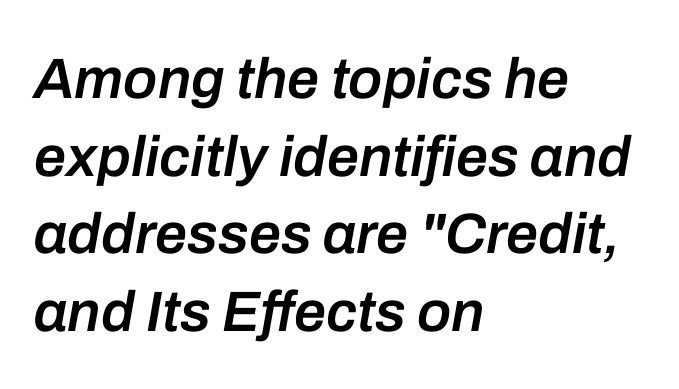
The image shows 57 px semibold type, italic (leaning right); set left-aligned, normal line spacing (1.36x), normal letter spacing, not underlined; low stroke contrast and a medium x-height.
